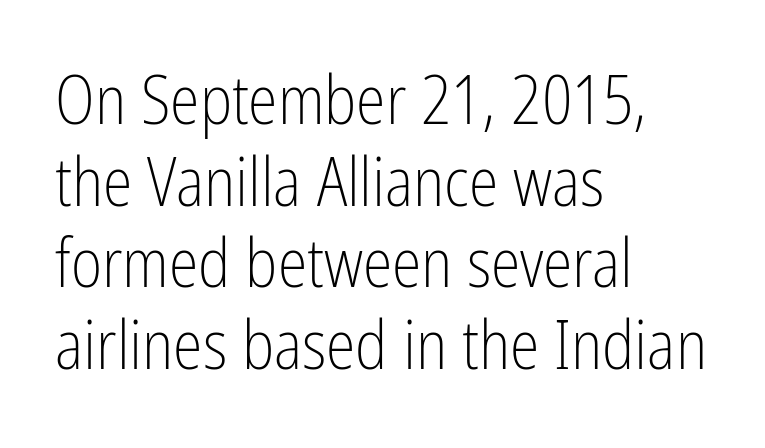
Q: Is the text bold? A: No.
Q: Is the text italic (slanted)? A: No, it is upright.
Q: Is the typeface a serif or a sans-serif typeface? A: Sans-serif.
Q: Is the text underlined? A: No.
Q: How is the paragraph aligned? A: Left-aligned.
Q: Is the spacing between letters normal or unusually wide? A: Normal.
Q: Width (condensed, normal, or wide)? A: Condensed.
Q: Stroke contrast? A: Low.
Q: x-height? A: Medium.
Q: Monospaced? A: No.
